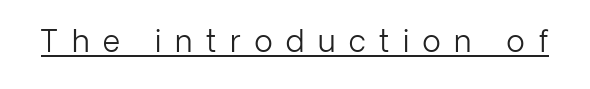
Q: Is the text bold? A: No.
Q: Is the text italic (slanted)? A: No, it is upright.
Q: Is the typeface a serif or a sans-serif typeface? A: Sans-serif.
Q: Is the text underlined? A: Yes.
Q: Is the spacing between letters normal or unusually wide? A: Unusually wide.
Q: Width (condensed, normal, or wide)? A: Normal.
Q: Stroke contrast? A: Low.
Q: x-height? A: Medium.
Q: Monospaced? A: No.
